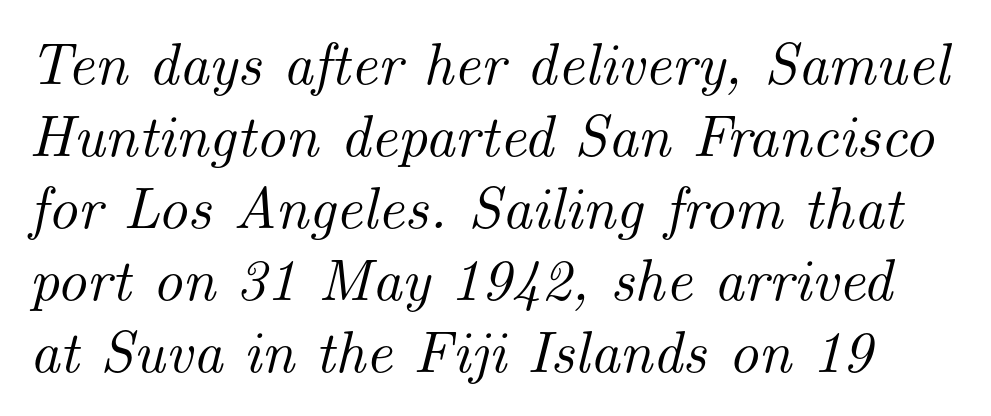
Q: Is the text italic (slanted)? A: Yes, it leans right by about 14 degrees.
Q: Is the typeface a serif or a sans-serif typeface? A: Serif.
Q: Is the text underlined? A: No.
Q: Is the spacing between letters normal or unusually wide? A: Normal.
Q: Width (condensed, normal, or wide)? A: Normal.
Q: Stroke contrast? A: Medium.
Q: x-height? A: Small.
Q: Monospaced? A: No.
